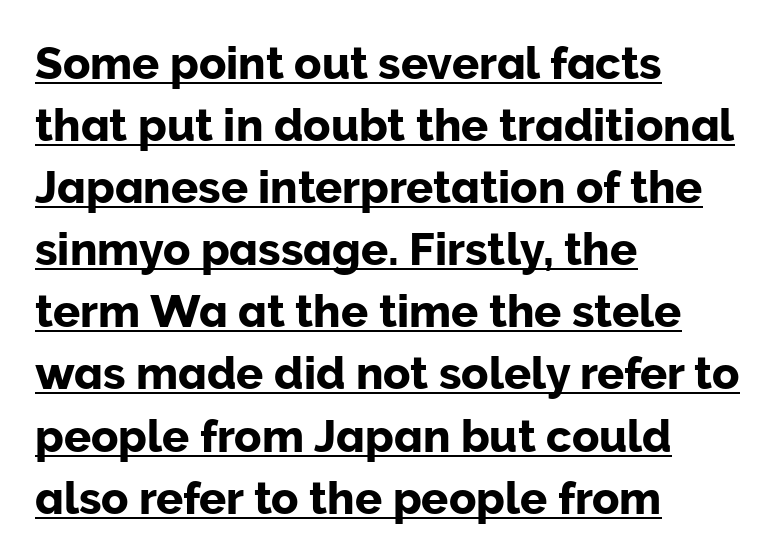
The image shows 45 px sans-serif type, upright; set left-aligned, normal line spacing (1.38x), normal letter spacing, underlined; low stroke contrast and a medium x-height.
